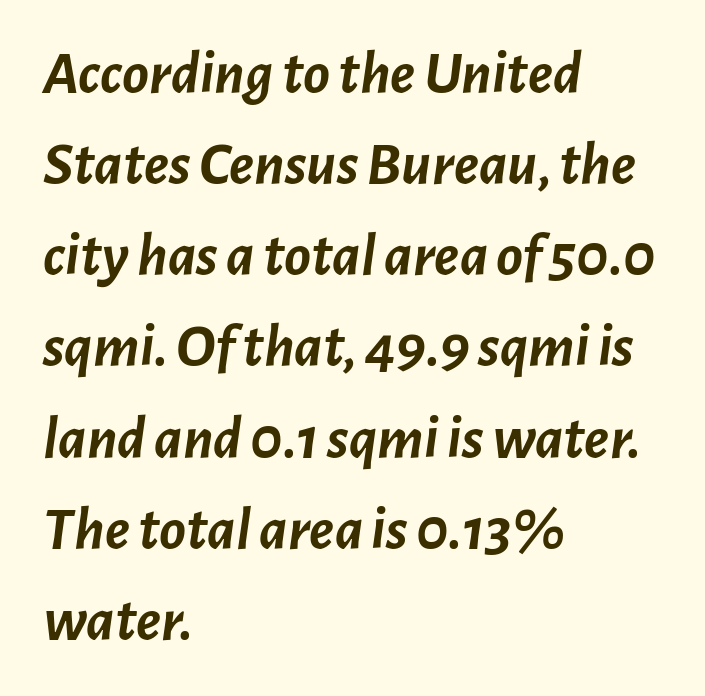
Vertical spacing — default. Slanted lettering throughout. Caption: standard tracking, unaltered. Left-aligned paragraph, ragged on the right. Do the characters align in a grid? No, the font is proportional. Caption: bold face, heavy strokes.
